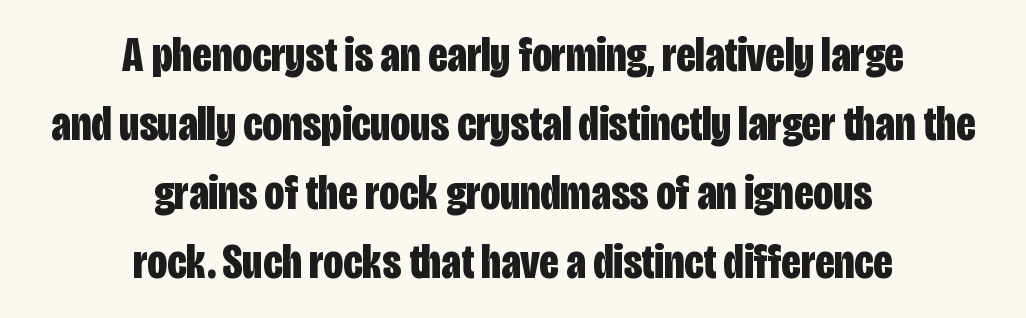
{"serif": "no", "italic": "no", "bold": "yes", "weight": "bold", "width": "condensed", "stroke_contrast": "low", "x_height": "large", "monospaced": "no", "underline": "no", "align": "center", "line_spacing": "normal", "line_spacing_ratio": 1.41, "letter_spacing": "normal", "letter_spacing_em": 0.0, "glyph_px": 49}
